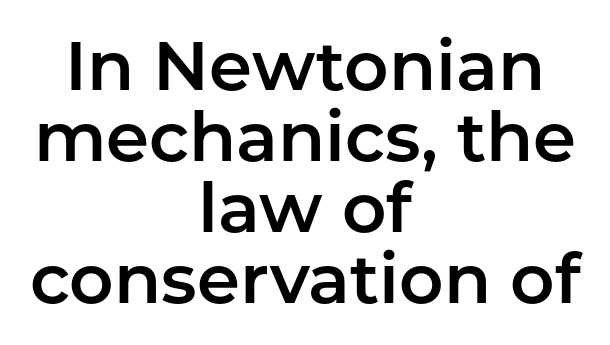
These lines are rendered in a variable-pitch font. Typographically, this falls in the sans-serif category. Beneath every word, the page is bare. One glance says dense: line gaps are narrower than usual. This sample uses an upright cut, with every glyph sitting square on the baseline. Reading down the block, each line starts at a different indent, mirrored at its end.
